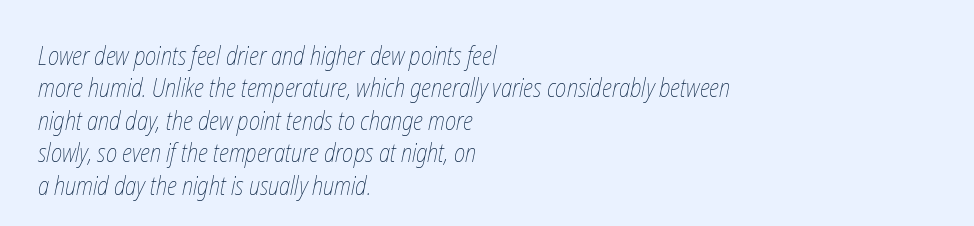
The typeface has the unassuming heft of standard copy or less. The passage shown stacks its lines at a standard gap. Anything drawn beneath the words? Only blank space. Students, note that the glyphs here touch the page at normal intervals. The paragraph shown leans on its left margin.
